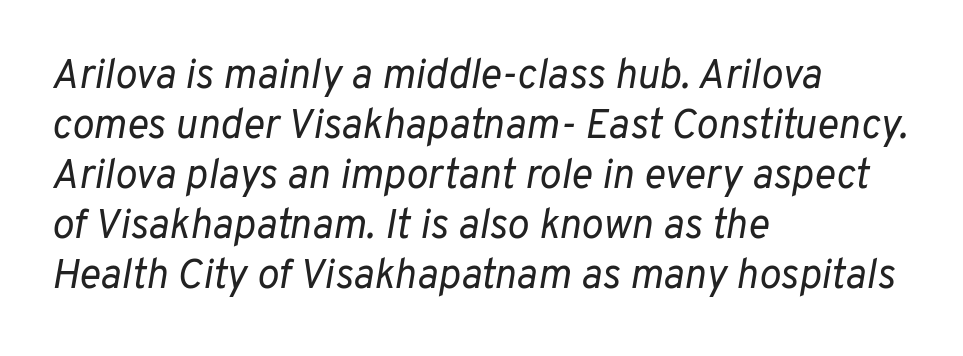
{"italic": "yes", "lean": "right", "slant_degrees": 10, "bold": "no", "weight": "regular", "width": "normal", "stroke_contrast": "low", "x_height": "medium", "monospaced": "no", "underline": "no", "align": "left", "line_spacing_ratio": 1.22, "letter_spacing": "normal", "letter_spacing_em": 0.0, "glyph_px": 41}
